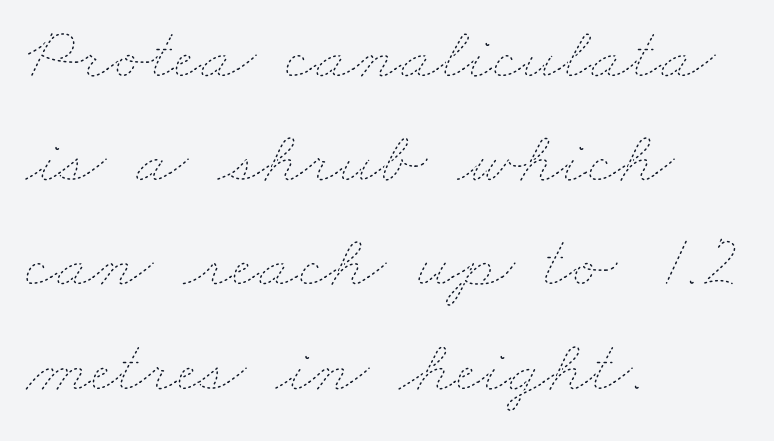
The image shows 75 px thin, wide type; set left-aligned, normal line spacing (1.39x), normal letter spacing, not underlined; low stroke contrast and a small x-height.
